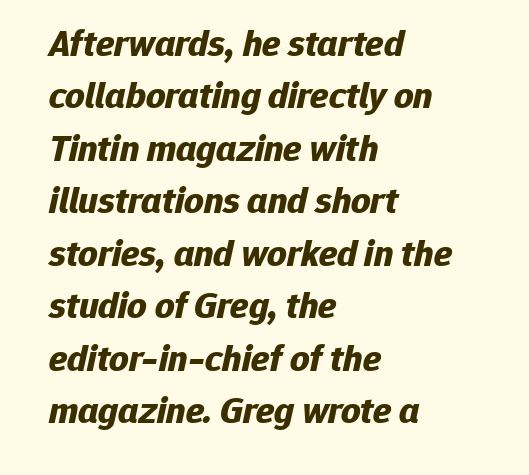
{"italic": "yes", "lean": "right", "slant_degrees": 12, "bold": "yes", "weight": "bold", "width": "normal", "stroke_contrast": "low", "x_height": "medium", "monospaced": "no", "underline": "no", "align": "left", "line_spacing": "normal", "line_spacing_ratio": 1.38, "letter_spacing": "normal", "letter_spacing_em": 0.0, "glyph_px": 38}
